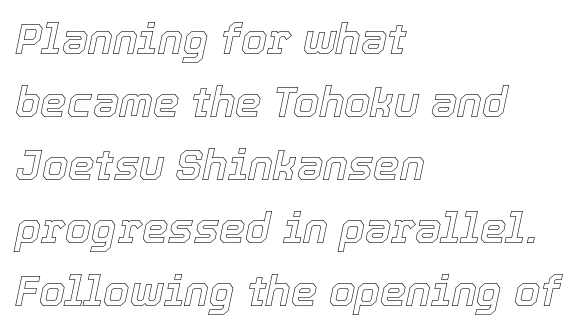
{"italic": "yes", "lean": "right", "slant_degrees": 12, "width": "normal", "x_height": "medium", "monospaced": "no", "underline": "no", "align": "left", "line_spacing": "normal", "line_spacing_ratio": 1.5, "letter_spacing": "normal", "letter_spacing_em": 0.0, "glyph_px": 42}
